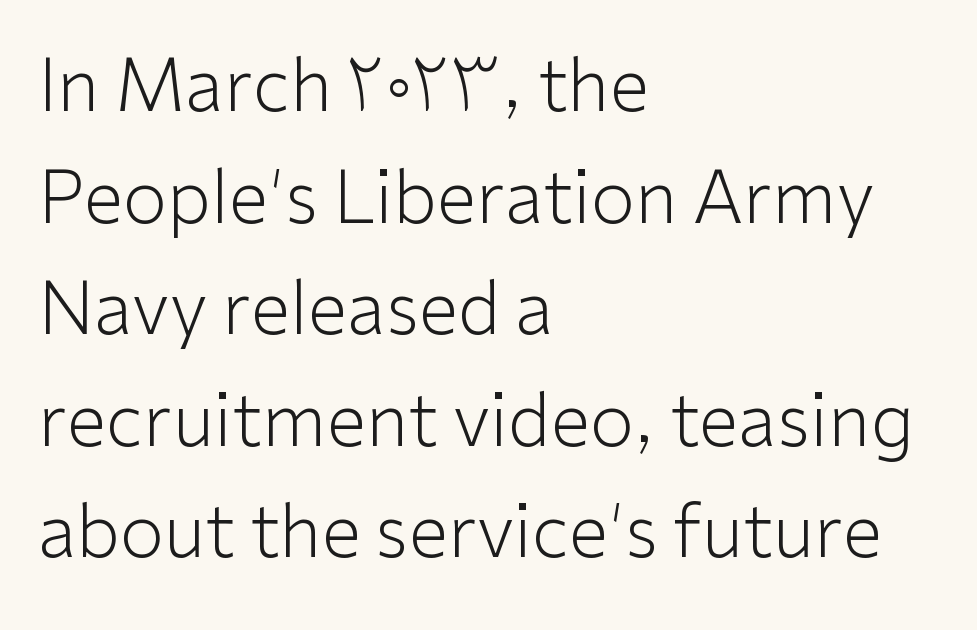
Is this a fixed-width face? No — the glyphs have proportional, varying widths. The font's upright variant was chosen for this text. The font family rendered here belongs to the sans-serif group. The paragraph shown leans on its left margin. Descenders hang freely into open space. No heavy texture on the line: the type isn't bold.
